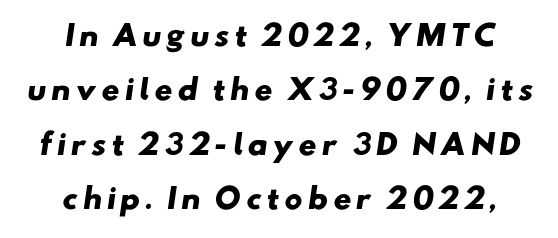
The image shows 28 px heavy, wide sans-serif type; set loose line spacing (1.94x), not underlined; low stroke contrast and a small x-height.
